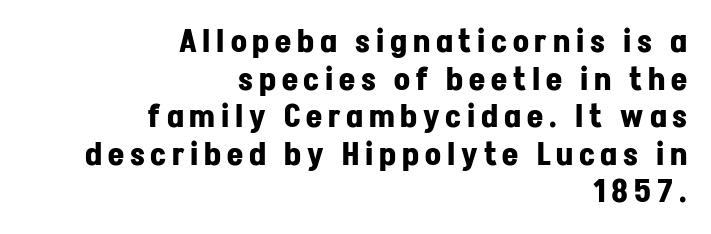
The image shows 31 px bold sans-serif type, upright; set right-aligned, line spacing 1.21x, not underlined; low stroke contrast and a medium x-height.
